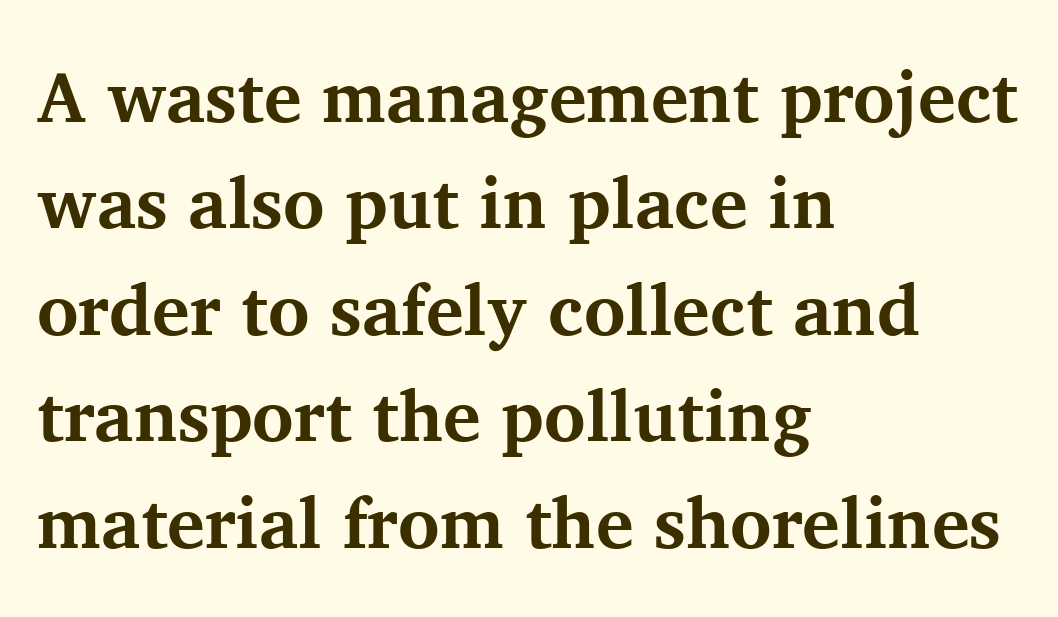
The image shows 71 px bold serif type, upright; set left-aligned, normal line spacing (1.5x), normal letter spacing, not underlined; medium stroke contrast and a medium x-height.
